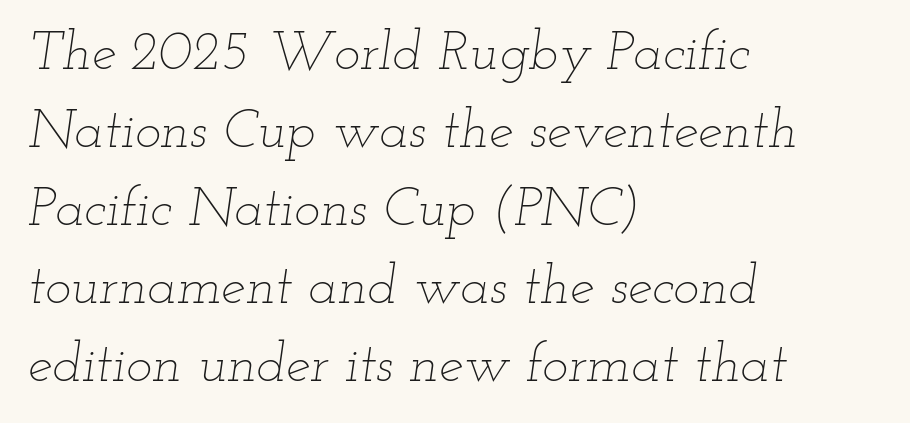
The image shows 55 px thin, wide type, italic (leaning right); set left-aligned, normal line spacing (1.42x), normal letter spacing, not underlined; low stroke contrast and a small x-height.
